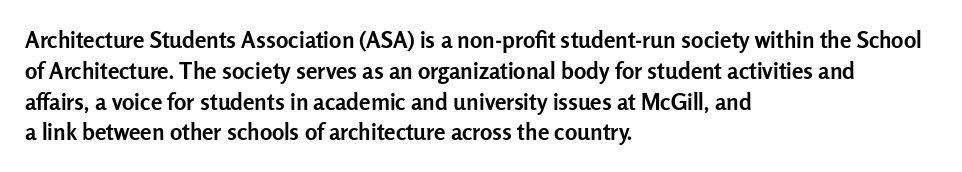
Q: Is the text bold? A: Yes.
Q: Is the text italic (slanted)? A: No, it is upright.
Q: Is the text underlined? A: No.
Q: How is the paragraph aligned? A: Left-aligned.
Q: Is the spacing between letters normal or unusually wide? A: Normal.
Q: Is the spacing between lines tight, normal or loose? A: Normal.
